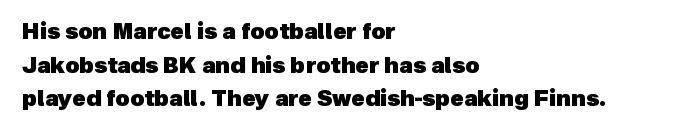
{"bold": "yes", "underline": "no", "align": "left", "line_spacing": "normal", "line_spacing_ratio": 1.53, "letter_spacing": "normal", "letter_spacing_em": 0.0, "glyph_px": 22}
